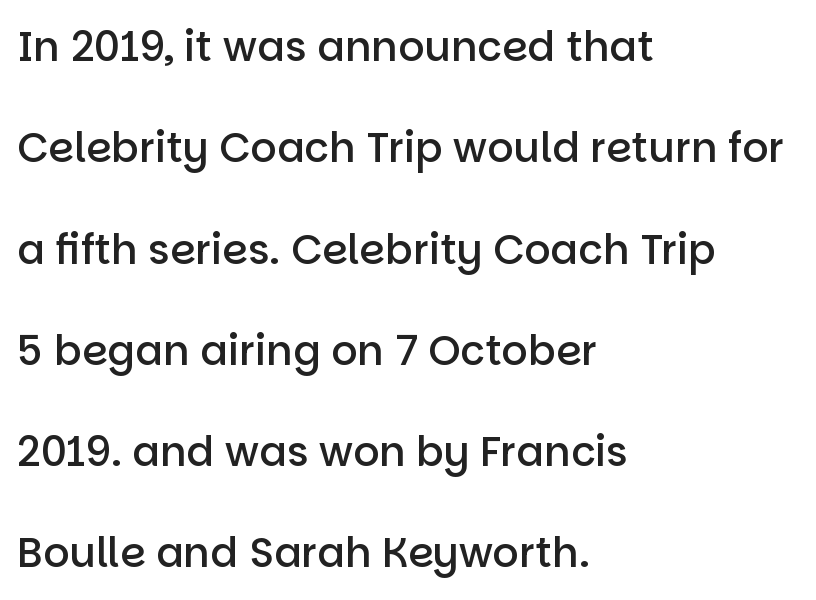
{"serif": "no", "italic": "no", "bold": "semi", "weight": "semibold", "width": "normal", "stroke_contrast": "low", "x_height": "large", "monospaced": "no", "underline": "no", "align": "left", "line_spacing": "loose", "line_spacing_ratio": 2.47, "letter_spacing": "normal", "letter_spacing_em": 0.0, "glyph_px": 41}
